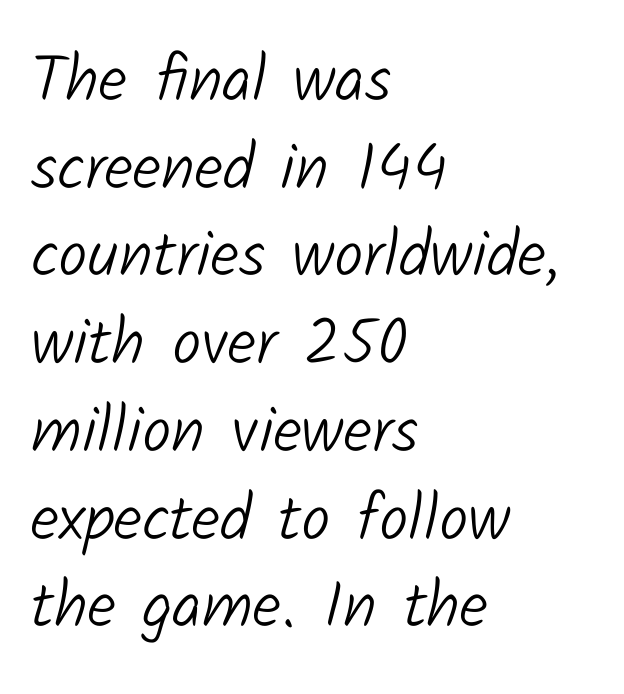
Q: Is the text bold? A: No.
Q: Is the typeface a serif or a sans-serif typeface? A: Sans-serif.
Q: Is the text underlined? A: No.
Q: How is the paragraph aligned? A: Left-aligned.
Q: Is the spacing between letters normal or unusually wide? A: Normal.
Q: Is the spacing between lines tight, normal or loose? A: Normal.
Q: Width (condensed, normal, or wide)? A: Normal.
Q: Stroke contrast? A: Low.
Q: x-height? A: Medium.
Q: Monospaced? A: No.
